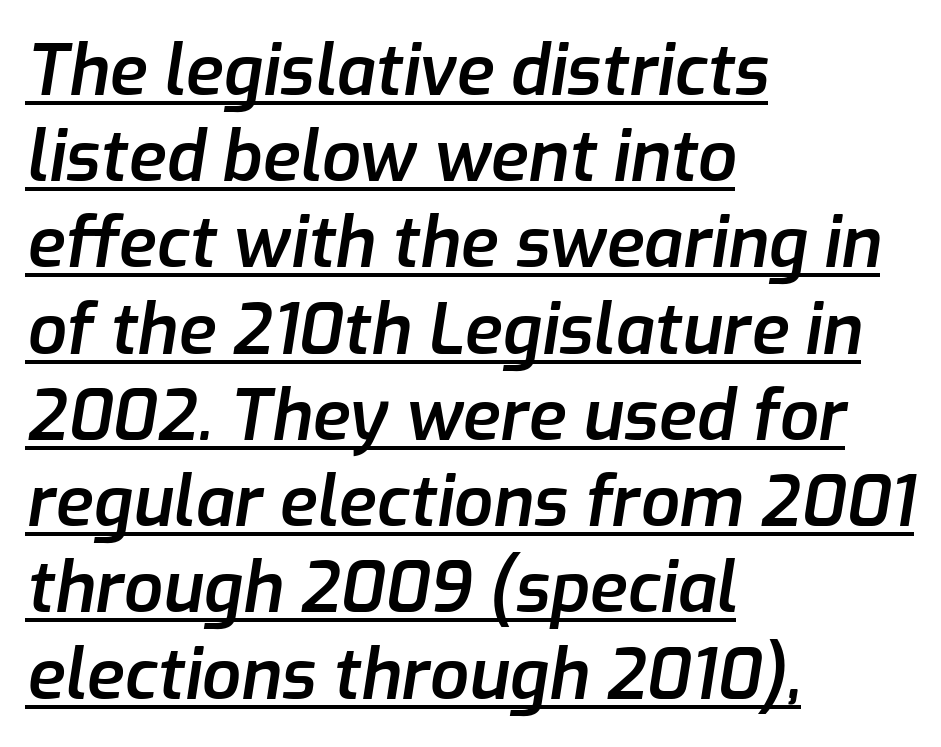
Q: Is the text bold? A: Semi-bold.
Q: Is the text italic (slanted)? A: Yes, it leans right by about 9 degrees.
Q: Is the text underlined? A: Yes.
Q: How is the paragraph aligned? A: Left-aligned.
Q: Is the spacing between letters normal or unusually wide? A: Normal.
Q: Is the spacing between lines tight, normal or loose? A: Normal.
Q: Width (condensed, normal, or wide)? A: Normal.
Q: Stroke contrast? A: Low.
Q: x-height? A: Medium.
Q: Monospaced? A: No.
